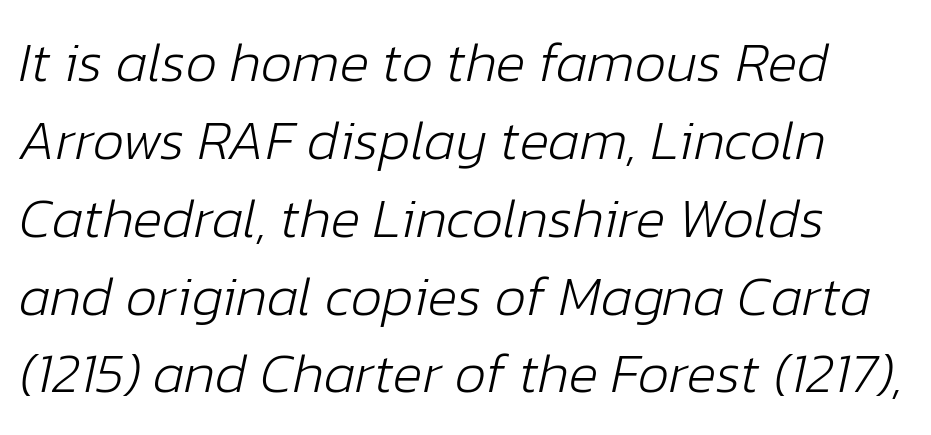
This sample has the flowing, uneven cadence of proportional lettering. On a weight scale, this lands at 450 or below. Plain, unruled lines of type. You could call the tracking neutral — neither tight nor loose. Horizontal bands of white between lines are of average thickness. Posture: slanted.
